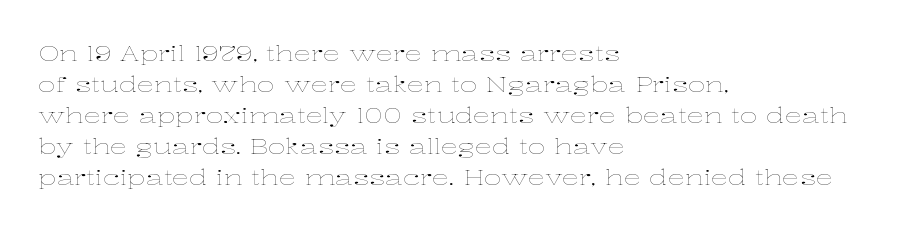
The words here are not underlined. Default kerning and tracking; the words read as compact shapes. The paragraph shown leans on its left margin. Posture: straight, roman, zero tilt. Vertical stems look standard width or narrower in stroke. Vertical spacing — default.
